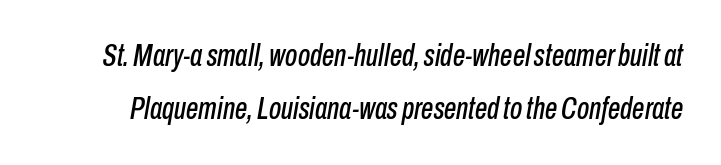
Q: Is the text italic (slanted)? A: Yes, it leans right by about 10 degrees.
Q: Is the text underlined? A: No.
Q: Is the spacing between letters normal or unusually wide? A: Normal.
Q: Width (condensed, normal, or wide)? A: Condensed.
Q: Stroke contrast? A: Low.
Q: x-height? A: Medium.
Q: Monospaced? A: No.
